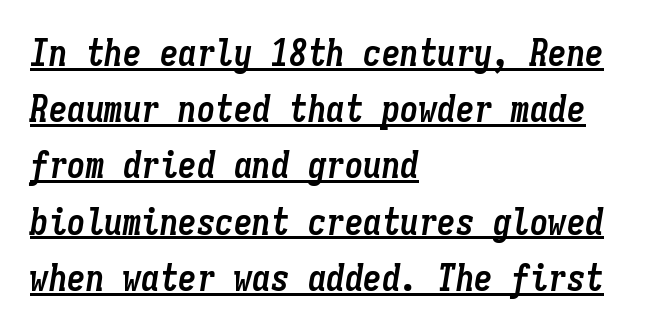
The image shows 37 px semibold, condensed type, italic (leaning right), monospaced; set left-aligned, normal line spacing (1.52x), normal letter spacing, underlined; low stroke contrast and a medium x-height.
